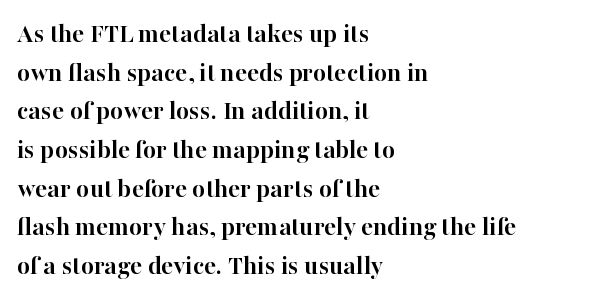
Q: Is the text bold? A: Yes.
Q: Is the text italic (slanted)? A: No, it is upright.
Q: Is the typeface a serif or a sans-serif typeface? A: Serif.
Q: Is the text underlined? A: No.
Q: How is the paragraph aligned? A: Left-aligned.
Q: Is the spacing between letters normal or unusually wide? A: Normal.
Q: Is the spacing between lines tight, normal or loose? A: Normal.
Q: Width (condensed, normal, or wide)? A: Normal.
Q: Stroke contrast? A: High.
Q: x-height? A: Medium.
Q: Monospaced? A: No.
